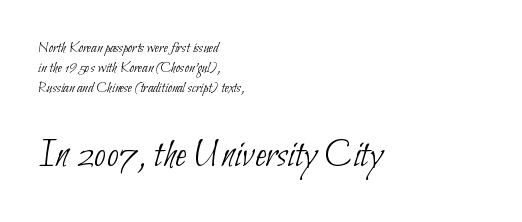
{"serif": "no", "bold": "no", "weight": "thin", "width": "condensed", "stroke_contrast": "low", "x_height": "small", "monospaced": "no", "underline": "no", "align": "left", "line_spacing": "normal", "line_spacing_ratio": 1.26, "letter_spacing": "normal", "letter_spacing_em": 0.0, "larger_block": "second", "size_ratio": 2.56, "glyph_px": 41}
